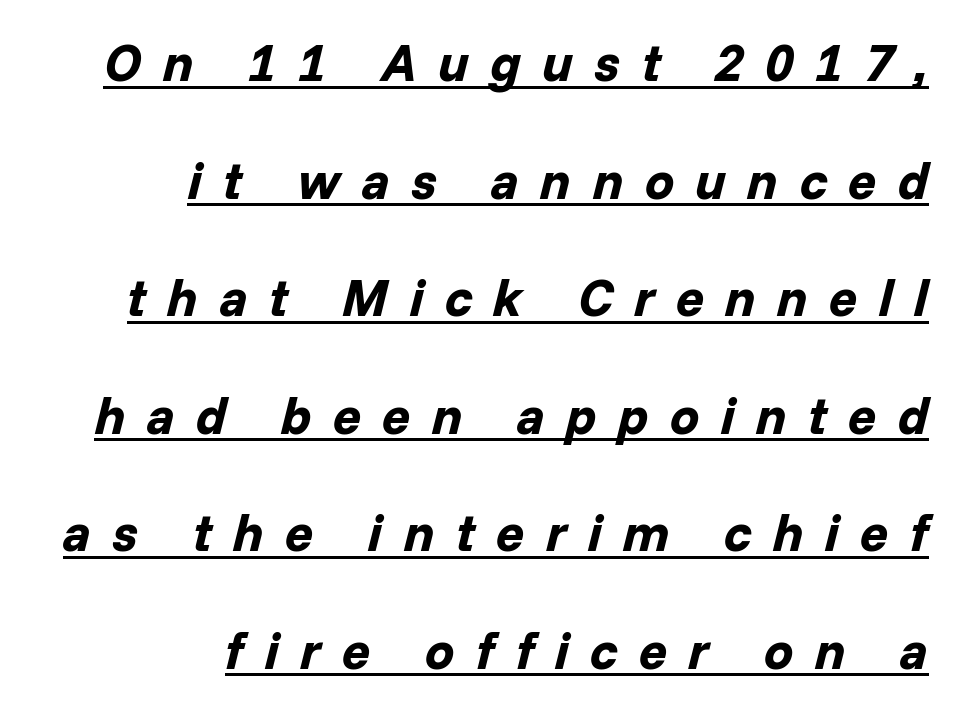
Tracking here is generous; glyphs stand well apart from one another. Honestly, the rows look like they've been pulled way apart. The specimen reads as italic at a glance. The words here are underlined. The rendering uses a bold face; every stroke is thick and dark.
